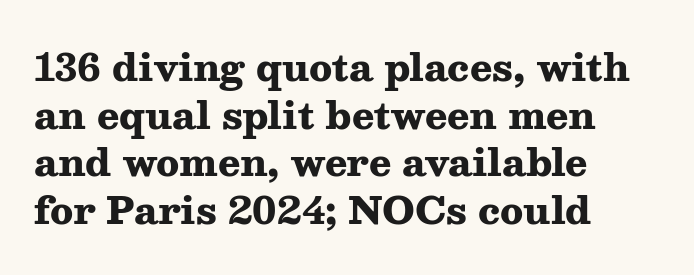
Q: Is the text bold? A: Yes.
Q: Is the text italic (slanted)? A: No, it is upright.
Q: Is the typeface a serif or a sans-serif typeface? A: Serif.
Q: Is the text underlined? A: No.
Q: How is the paragraph aligned? A: Left-aligned.
Q: Is the spacing between letters normal or unusually wide? A: Normal.
Q: Is the spacing between lines tight, normal or loose? A: Normal.
Q: Width (condensed, normal, or wide)? A: Wide.
Q: Stroke contrast? A: Medium.
Q: x-height? A: Medium.
Q: Monospaced? A: No.
